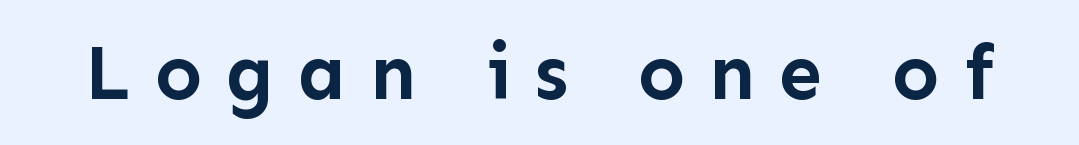
Q: Is the text bold? A: Yes.
Q: Is the text italic (slanted)? A: No, it is upright.
Q: Is the typeface a serif or a sans-serif typeface? A: Sans-serif.
Q: Is the text underlined? A: No.
Q: Is the spacing between letters normal or unusually wide? A: Unusually wide.
Q: Width (condensed, normal, or wide)? A: Normal.
Q: Stroke contrast? A: Low.
Q: x-height? A: Medium.
Q: Monospaced? A: No.
